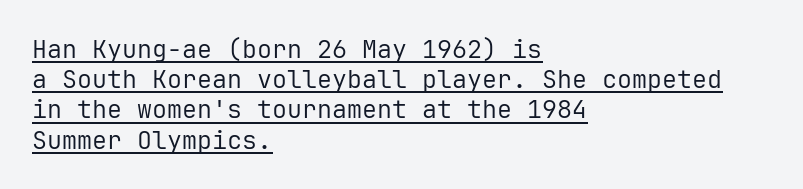
{"italic": "no", "bold": "no", "underline": "yes", "align": "left", "line_spacing_ratio": 1.21, "letter_spacing": "normal", "letter_spacing_em": 0.0, "glyph_px": 25}
